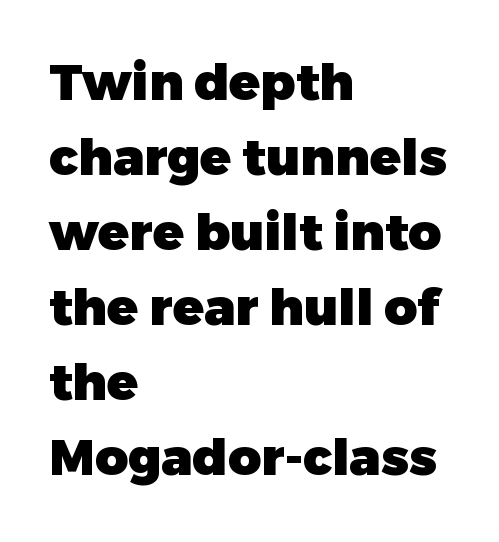
Spacing verdict: proportional, widths tailored to each character. The paragraph has a hard left edge and a soft right edge. The lettering holds an erect, upright posture throughout. Emphasis by weight is at full strength: bold. Serif or sans? Sans — the stroke terminals are bare. How are the letters spaced? Ordinarily, with no added tracking.
